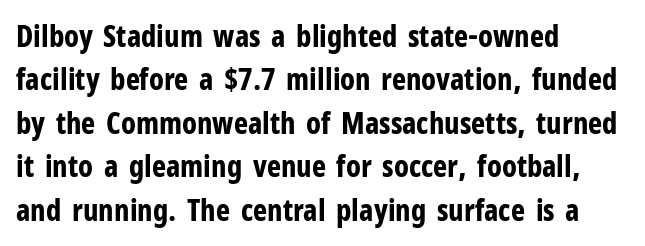
{"serif": "no", "italic": "no", "bold": "yes", "weight": "bold", "width": "condensed", "stroke_contrast": "low", "x_height": "medium", "monospaced": "no", "underline": "no", "align": "left", "line_spacing": "normal", "line_spacing_ratio": 1.45, "letter_spacing": "normal", "letter_spacing_em": 0.0, "glyph_px": 30}
